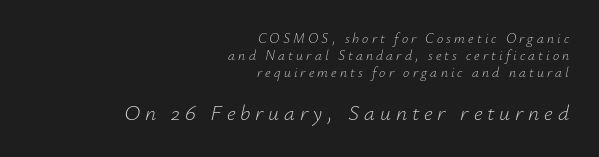
{"italic": "yes", "lean": "right", "slant_degrees": 12, "bold": "no", "underline": "no", "align": "right", "line_spacing_ratio": 1.22, "letter_spacing": "wide", "letter_spacing_em": 0.22, "larger_block": "second", "size_ratio": 1.57, "glyph_px": 22}
